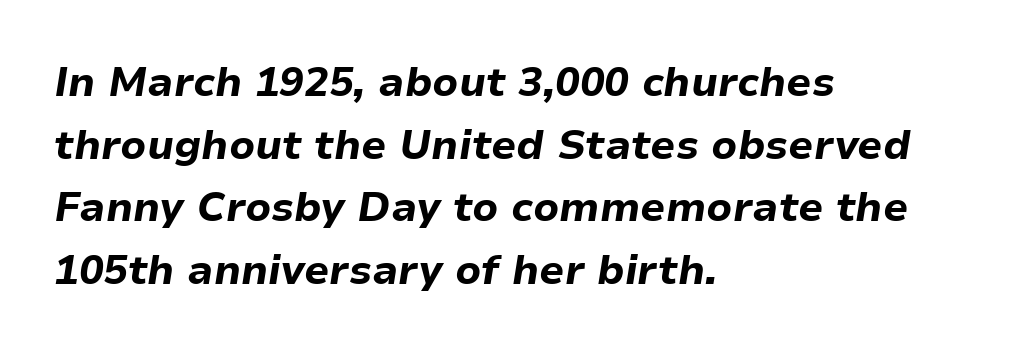
Q: Is the text bold? A: Yes.
Q: Is the text italic (slanted)? A: Yes, it leans right by about 9 degrees.
Q: Is the text underlined? A: No.
Q: How is the paragraph aligned? A: Left-aligned.
Q: Is the spacing between letters normal or unusually wide? A: Normal.
Q: Is the spacing between lines tight, normal or loose? A: Normal.
Q: Width (condensed, normal, or wide)? A: Normal.
Q: Stroke contrast? A: Low.
Q: x-height? A: Medium.
Q: Monospaced? A: No.
